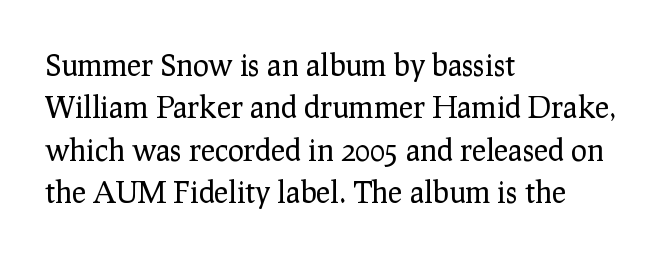
The image shows 30 px regular-weight serif type, upright; set left-aligned, normal line spacing (1.41x), normal letter spacing, not underlined; low stroke contrast and a medium x-height.
